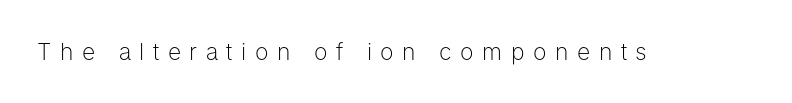
The letterforms stand isolated, each surrounded by extra space. Honestly, there is no underline to notice here at all. The font's upright variant was chosen for this text. The font sits on the lighter half of the weight spectrum, regular included.
